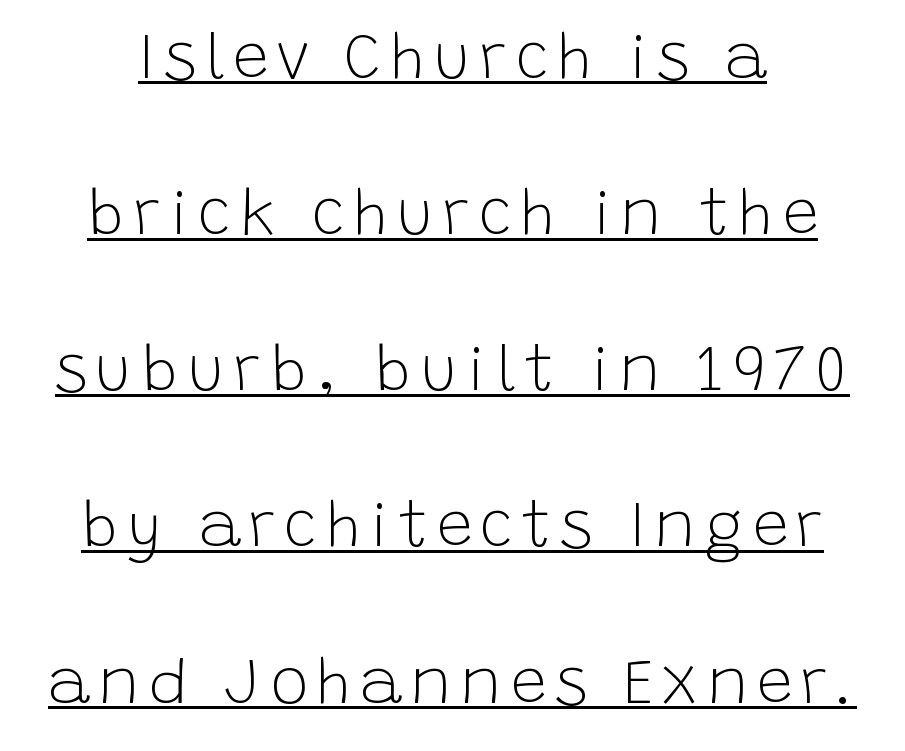
{"serif": "no", "italic": "no", "bold": "no", "weight": "light", "width": "normal", "stroke_contrast": "low", "x_height": "large", "monospaced": "no", "underline": "yes", "line_spacing": "loose", "line_spacing_ratio": 2.44, "glyph_px": 64}
